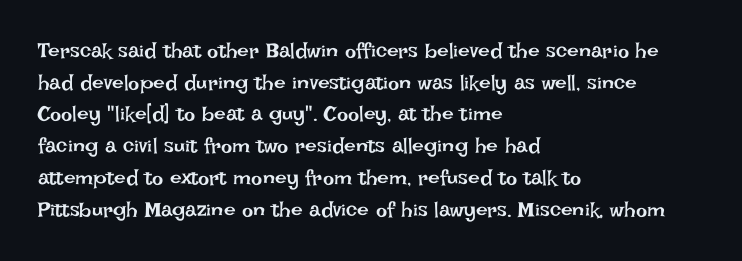
The image shows 21 px text type, upright; set left-aligned, normal line spacing (1.51x), normal letter spacing, not underlined.
